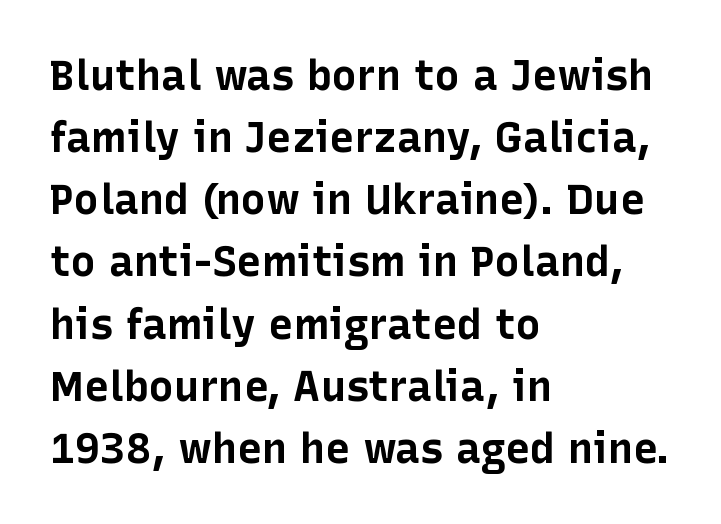
A normal amount of white space separates one row of letters from the next. Notice how the passage keeps a crisp vertical edge on the left only. Here the glyphs are tracked normally, forming tight word shapes. The face used here is a sans, in the tradition of grotesques and geometrics. What weight is shown? A full bold with thick strokes. Posture: vertical.
